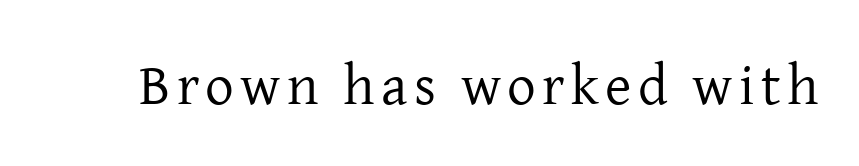
Q: Is the text bold? A: No.
Q: Is the text italic (slanted)? A: No, it is upright.
Q: Is the typeface a serif or a sans-serif typeface? A: Serif.
Q: Is the text underlined? A: No.
Q: Width (condensed, normal, or wide)? A: Normal.
Q: Stroke contrast? A: Low.
Q: x-height? A: Medium.
Q: Monospaced? A: No.
